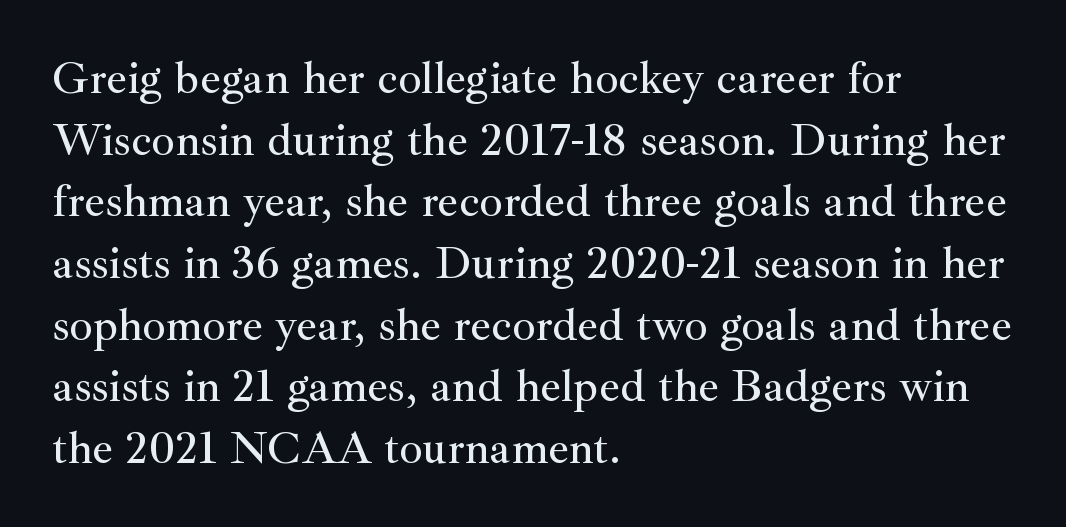
The image shows 46 px serif type, upright; set left-aligned, normal line spacing (1.34x), normal letter spacing, not underlined; medium stroke contrast and a small x-height.
